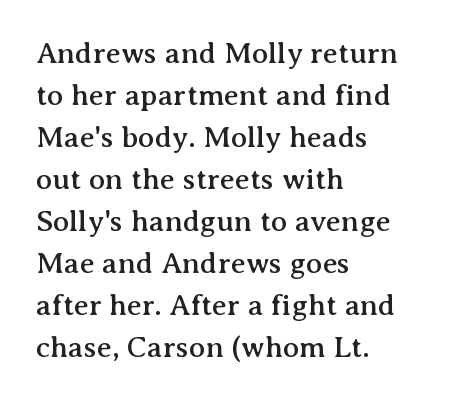
{"serif": "yes", "italic": "no", "width": "normal", "stroke_contrast": "medium", "x_height": "medium", "monospaced": "no", "underline": "no", "align": "left", "line_spacing": "normal", "line_spacing_ratio": 1.4, "letter_spacing": "normal", "letter_spacing_em": 0.0, "glyph_px": 30}
